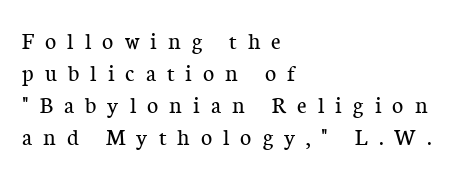
The image shows 24 px text type, upright; set left-aligned, normal line spacing (1.34x), unusually wide letter spacing (+0.46 em), not underlined.
